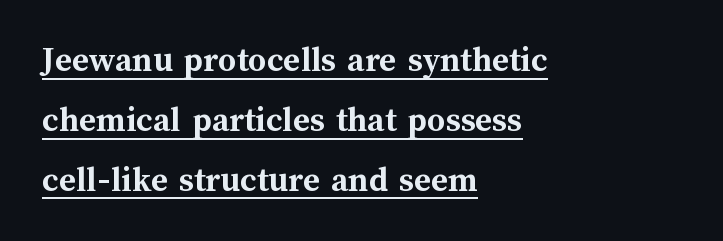
{"italic": "no", "bold": "yes", "weight": "semibold", "width": "normal", "stroke_contrast": "medium", "x_height": "medium", "monospaced": "no", "underline": "yes", "align": "left", "line_spacing": "normal", "line_spacing_ratio": 1.66, "letter_spacing": "normal", "letter_spacing_em": 0.0, "glyph_px": 36}
